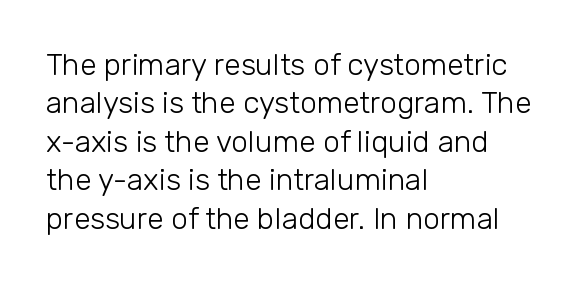
Glance below the letters and you will spot only blank space. Upright lettering throughout. Each letter's strokes conclude bluntly, with no projecting serifs. You could not count columns in this text — the font is proportionally spaced.
